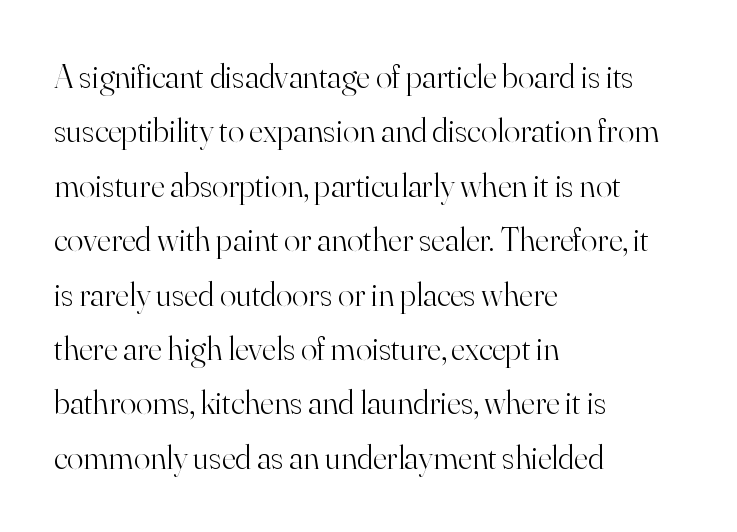
{"serif": "yes", "italic": "no", "bold": "no", "weight": "light", "width": "normal", "stroke_contrast": "high", "x_height": "small", "monospaced": "no", "underline": "no", "align": "left", "line_spacing": "normal", "line_spacing_ratio": 1.6, "letter_spacing": "normal", "letter_spacing_em": 0.0, "glyph_px": 34}
